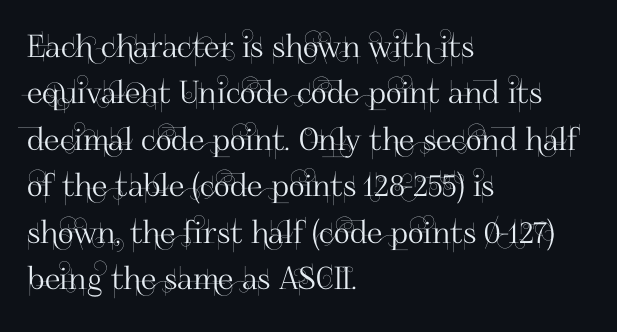
The image shows 31 px sans-serif type, upright; set left-aligned, normal line spacing (1.5x), normal letter spacing, not underlined; high stroke contrast and a small x-height.
